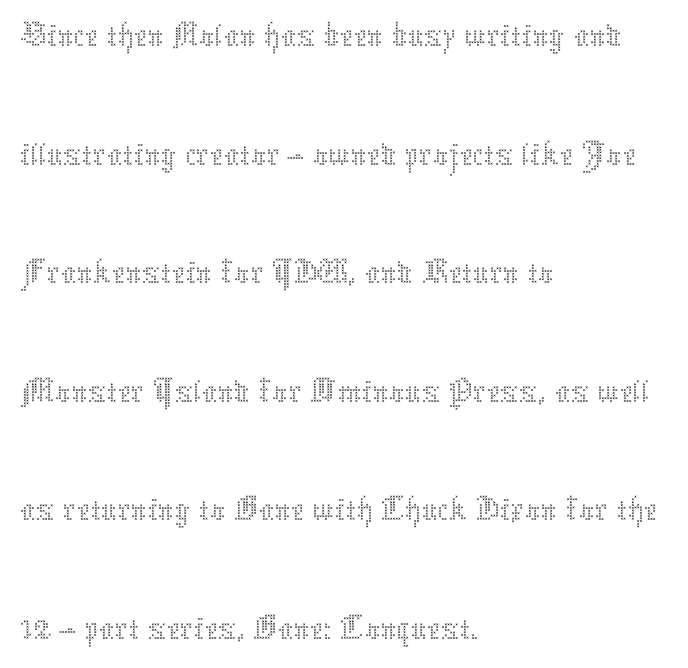
The image shows 76 px thin type, upright; set left-aligned, normal line spacing (1.56x), normal letter spacing, not underlined; medium stroke contrast and a medium x-height.
